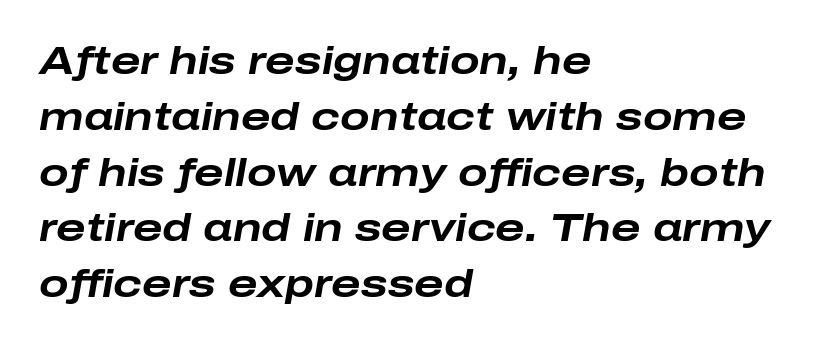
{"italic": "yes", "lean": "right", "slant_degrees": 10, "bold": "yes", "weight": "bold", "width": "wide", "stroke_contrast": "low", "x_height": "medium", "monospaced": "no", "underline": "no", "align": "left", "line_spacing": "normal", "line_spacing_ratio": 1.43, "letter_spacing": "normal", "letter_spacing_em": 0.0, "glyph_px": 39}
